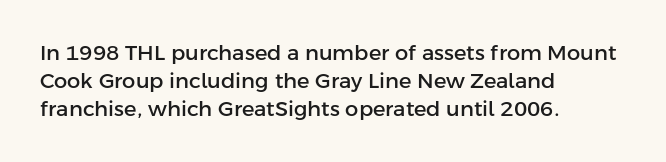
Q: Is the text italic (slanted)? A: No, it is upright.
Q: Is the text underlined? A: No.
Q: How is the paragraph aligned? A: Left-aligned.
Q: Is the spacing between letters normal or unusually wide? A: Normal.
Q: Is the spacing between lines tight, normal or loose? A: Normal.
